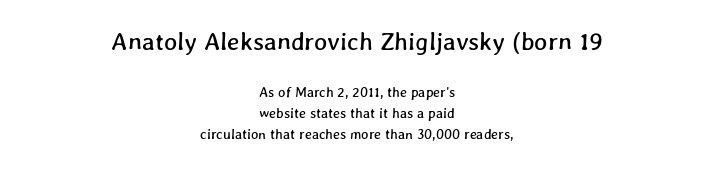
Q: Is the text underlined? A: No.
Q: How is the paragraph aligned? A: Centered.
Q: Is the spacing between letters normal or unusually wide? A: Normal.
Q: Is the spacing between lines tight, normal or loose? A: Normal.
Q: Which block of text is set in a larger size, the first (top) or the second (bottom)? A: The first (top) one.
